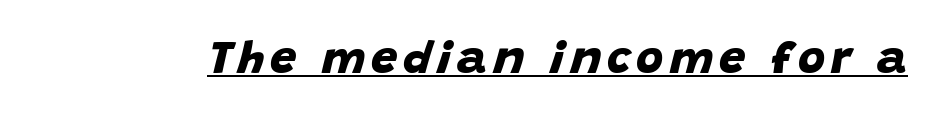
The image shows 47 px bold sans-serif type; set underlined; low stroke contrast and a large x-height.
